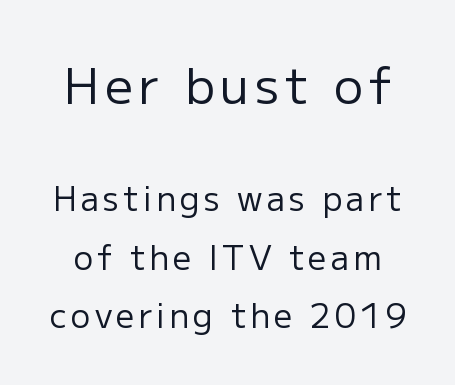
Q: Is the text bold? A: No.
Q: Is the text italic (slanted)? A: No, it is upright.
Q: Is the typeface a serif or a sans-serif typeface? A: Sans-serif.
Q: Is the text underlined? A: No.
Q: Which block of text is set in a larger size, the first (top) or the second (bottom)? A: The first (top) one.
Q: Width (condensed, normal, or wide)? A: Normal.
Q: Stroke contrast? A: Low.
Q: x-height? A: Medium.
Q: Monospaced? A: No.
